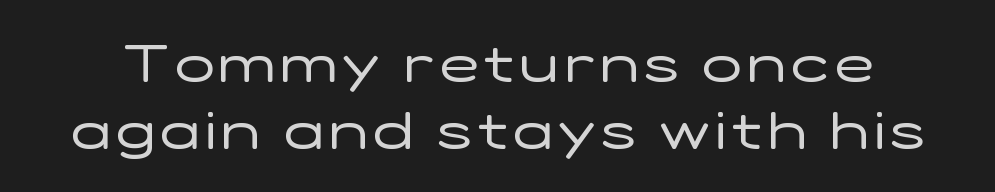
The image shows 52 px regular-weight, wide sans-serif type, upright; set normal line spacing (1.29x), not underlined; low stroke contrast and a medium x-height.
